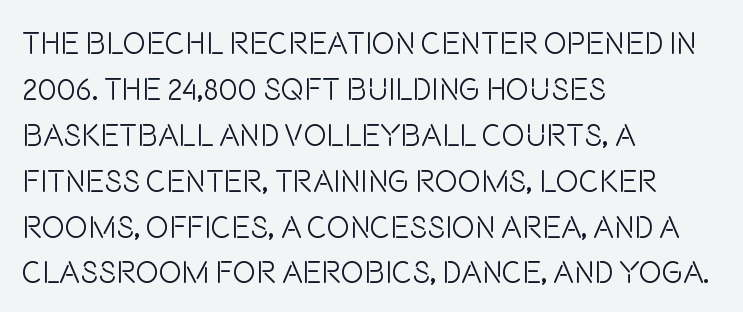
The image shows 31 px light, condensed sans-serif type, upright; set left-aligned, normal line spacing (1.48x), normal letter spacing, not underlined; low stroke contrast and a large x-height.
